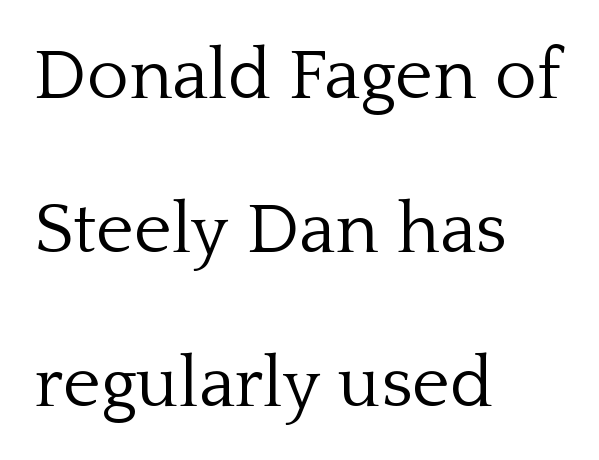
The lines in this sample share a left origin and differ only in where they stop. The weight tops out at a normal text grade. The letters stand upright; this is a roman face. Summary of vertical rhythm: relaxed, with wide interline spacing.
